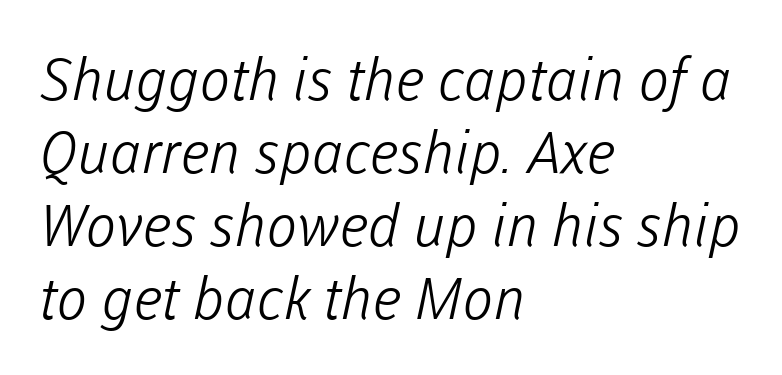
This rendering employs a face without finishing strokes, i.e., a sans-serif. The rendering keeps characters at their native spacing. These lines are set flush left with a ragged right edge. Stroke thickness stays within the range of a standard reading face or lighter. You could not count columns in this text — the font is proportionally spaced. Line spacing here is normal.
